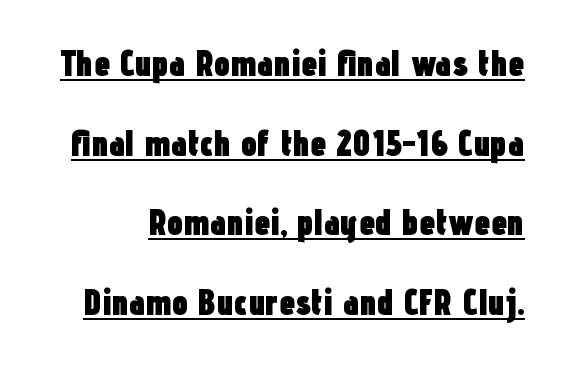
The image shows 36 px heavy, condensed sans-serif type, upright; set loose line spacing (2.21x), normal letter spacing, underlined; low stroke contrast and a medium x-height.
